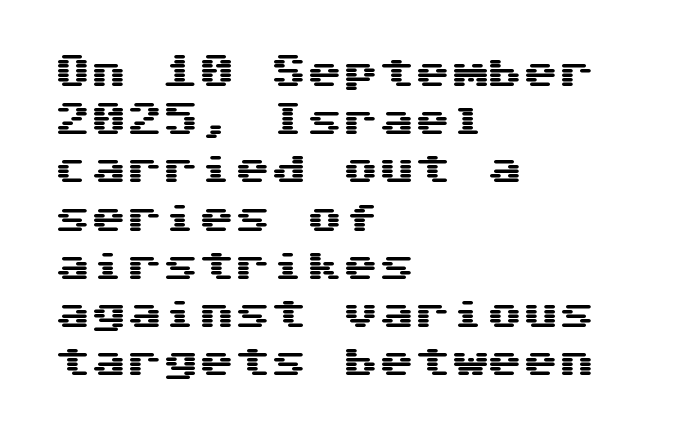
The image shows 36 px wide sans-serif type, upright; set left-aligned, normal line spacing (1.34x), normal letter spacing, not underlined; medium stroke contrast and a medium x-height.
